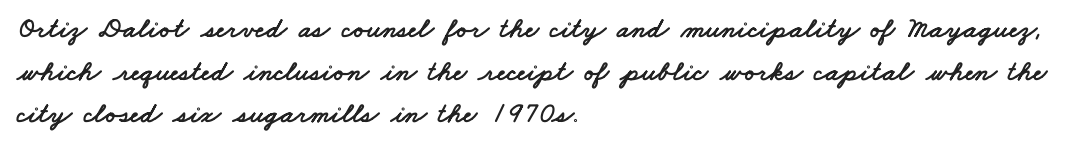
This block has exactly the height ordinary leading produces. Each line starts at the same left margin while the right side varies. Is this a fixed-width face? No — the glyphs have proportional, varying widths. A typesetter would call this zero additional tracking. This is sans-serif lettering, the kind often seen on screens and signage.
